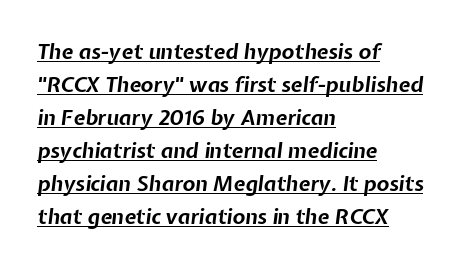
Q: Is the text bold? A: Yes.
Q: Is the text italic (slanted)? A: Yes, it leans right by about 7 degrees.
Q: Is the text underlined? A: Yes.
Q: How is the paragraph aligned? A: Left-aligned.
Q: Is the spacing between letters normal or unusually wide? A: Normal.
Q: Is the spacing between lines tight, normal or loose? A: Normal.
